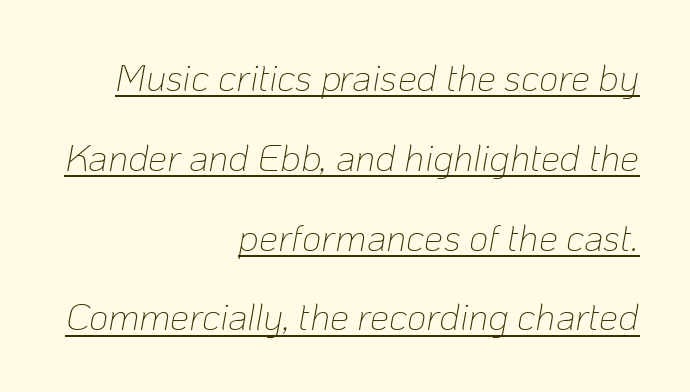
{"italic": "yes", "lean": "right", "slant_degrees": 10, "bold": "no", "weight": "thin", "width": "normal", "stroke_contrast": "low", "x_height": "medium", "monospaced": "no", "underline": "yes", "align": "right", "line_spacing": "loose", "line_spacing_ratio": 2.1, "letter_spacing": "normal", "letter_spacing_em": 0.0, "glyph_px": 38}
